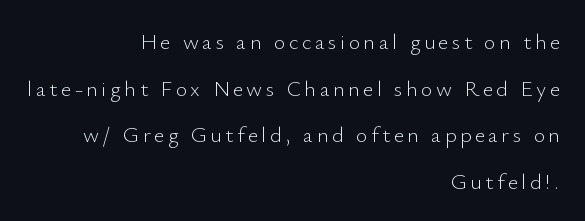
{"italic": "no", "bold": "no", "underline": "no", "align": "right", "line_spacing": "loose", "line_spacing_ratio": 2.12, "glyph_px": 22}
